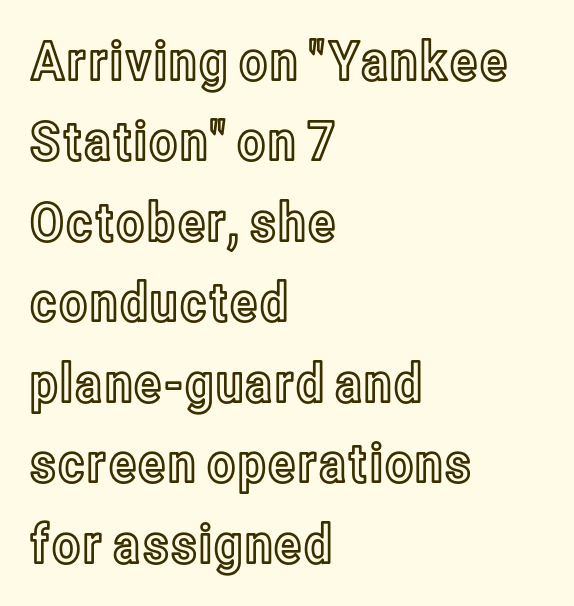
Caption: standard tracking, unaltered. The font's upright variant was chosen for this text. The strip under each line holds only bare page. Note the varied advance widths — an 'i' is clearly narrower than an 'm'. The rendering anchors every line to the left-hand side.
